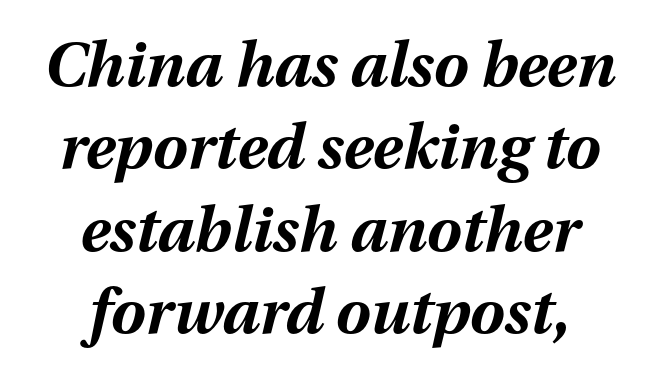
Q: Is the text bold? A: Yes.
Q: Is the text italic (slanted)? A: Yes, it leans right by about 13 degrees.
Q: Is the text underlined? A: No.
Q: Is the spacing between letters normal or unusually wide? A: Normal.
Q: Is the spacing between lines tight, normal or loose? A: Normal.
Q: Width (condensed, normal, or wide)? A: Normal.
Q: Stroke contrast? A: Medium.
Q: x-height? A: Medium.
Q: Monospaced? A: No.
